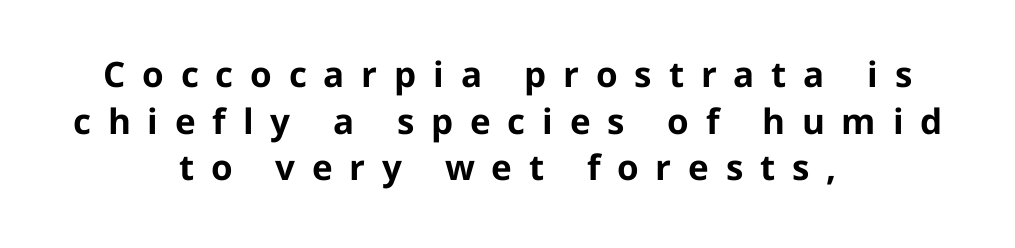
Q: Is the text bold? A: Yes.
Q: Is the text italic (slanted)? A: No, it is upright.
Q: Is the typeface a serif or a sans-serif typeface? A: Sans-serif.
Q: Is the text underlined? A: No.
Q: How is the paragraph aligned? A: Centered.
Q: Is the spacing between letters normal or unusually wide? A: Unusually wide.
Q: Is the spacing between lines tight, normal or loose? A: Normal.
Q: Width (condensed, normal, or wide)? A: Normal.
Q: Stroke contrast? A: Low.
Q: x-height? A: Medium.
Q: Monospaced? A: No.
